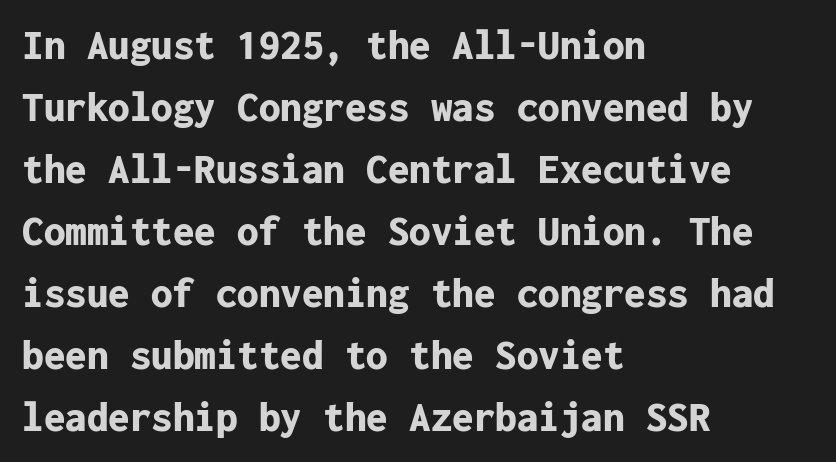
The image shows 43 px bold sans-serif type, upright, monospaced; set left-aligned, normal line spacing (1.44x), normal letter spacing, not underlined; low stroke contrast and a medium x-height.
